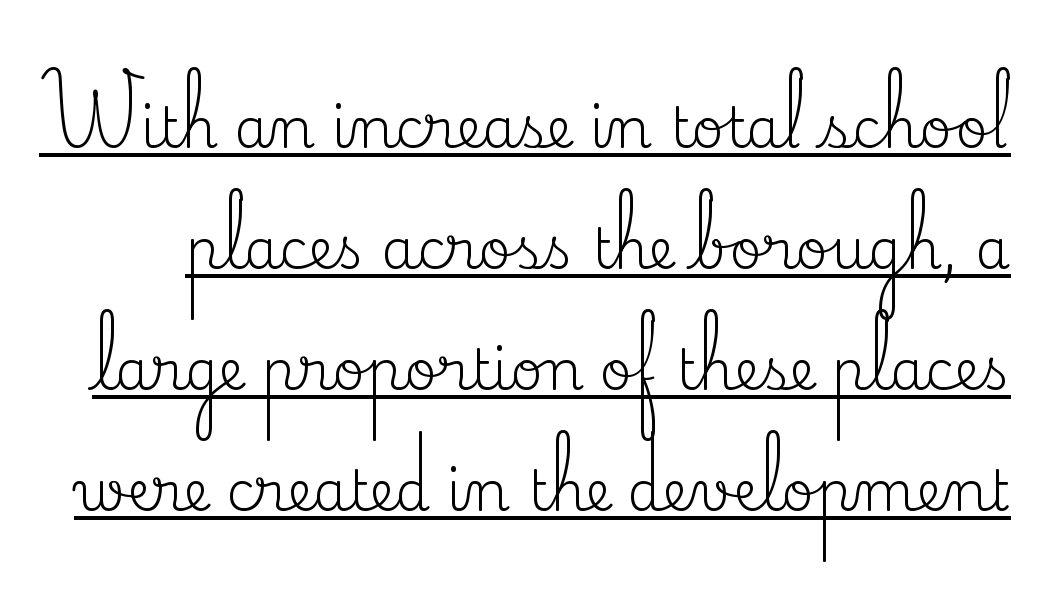
The lettering is marked with a stroke running underneath it. You can tell from the footed stems that serif type was used. The rendering uses natural spacing where letterforms have individual widths. Heaviness? Minimal to ordinary, like unemphasized prose. There is no visible air inserted between adjacent glyphs. The line-height multiplier appears high, well above default.
